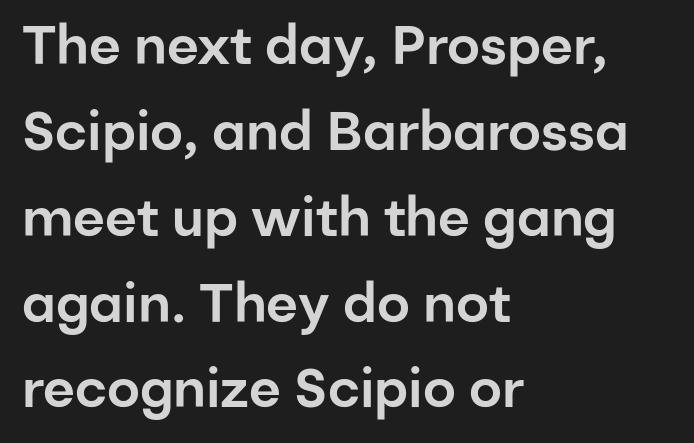
Words appear dense and cohesive because spacing is normal. Line spacing here is normal. Italic? Not at all — the glyphs are vertical. Check under the words: just untouched page. If you drew a ruler down the left edge, every line would touch it. A typesetter would call this proportional, since set widths differ per character.
